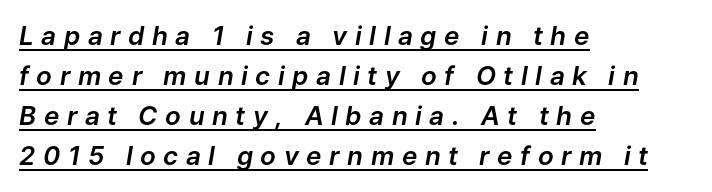
{"italic": "yes", "lean": "right", "slant_degrees": 9, "underline": "yes", "align": "left", "line_spacing": "normal", "line_spacing_ratio": 1.54, "letter_spacing": "wide", "letter_spacing_em": 0.29, "glyph_px": 26}
